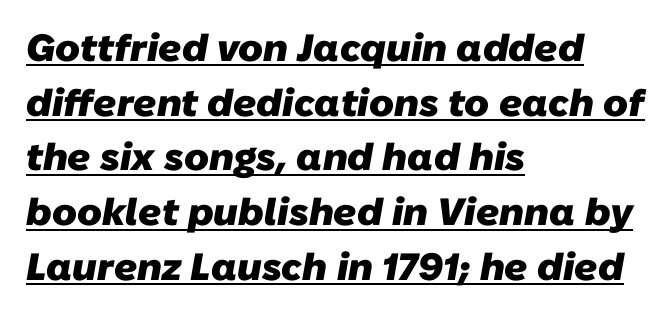
{"serif": "no", "bold": "yes", "weight": "heavy", "width": "normal", "stroke_contrast": "low", "x_height": "medium", "monospaced": "no", "underline": "yes", "align": "left", "line_spacing": "normal", "line_spacing_ratio": 1.44, "letter_spacing": "normal", "letter_spacing_em": 0.0, "glyph_px": 38}
